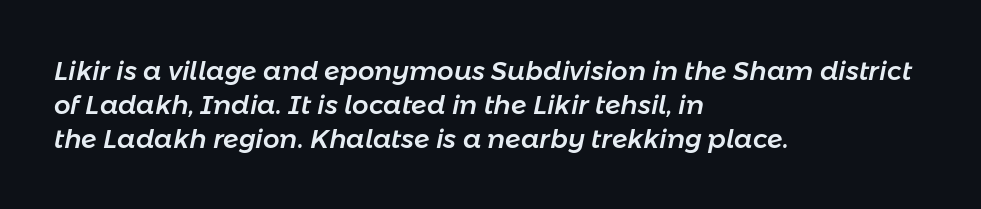
{"italic": "yes", "lean": "right", "slant_degrees": 11, "underline": "no", "align": "left", "line_spacing": "normal", "line_spacing_ratio": 1.3, "letter_spacing": "normal", "letter_spacing_em": 0.0, "glyph_px": 26}
